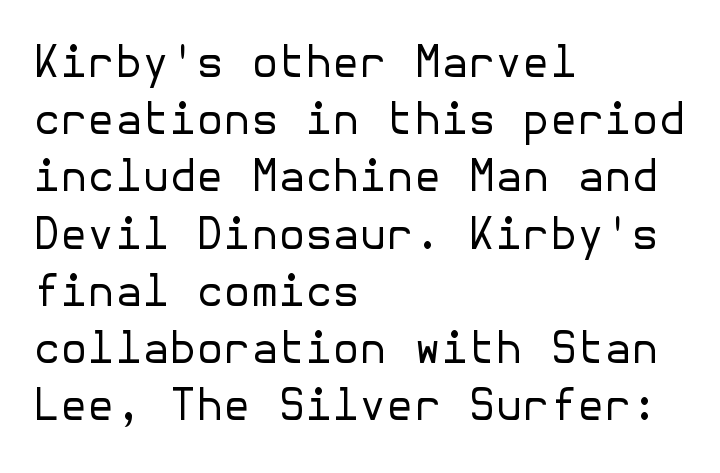
{"serif": "no", "italic": "no", "bold": "no", "weight": "regular", "width": "normal", "stroke_contrast": "low", "x_height": "medium", "underline": "no", "align": "left", "line_spacing": "normal", "line_spacing_ratio": 1.3, "letter_spacing": "normal", "letter_spacing_em": 0.0, "glyph_px": 44}
